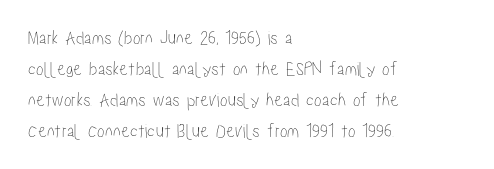
Layout note: lines flush left. Designer's note — italics off, roman on. The baseline area is clear. Reading down the column, the eye jumps a familiar distance to each next line. Default kerning and tracking; the words read as compact shapes.
